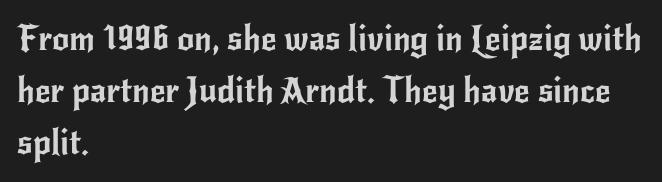
The face used here is rendered with its standard letterfit. Just letters on the line, the space beneath them empty. One glance says typical: line gaps are just what's usual. Check where the strokes stop: nothing finishes them off — pure sans.
